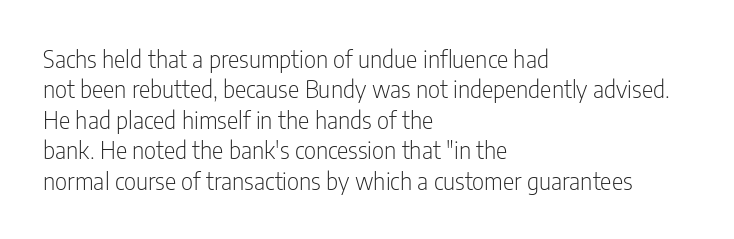
Q: Is the text bold? A: No.
Q: Is the text italic (slanted)? A: No, it is upright.
Q: Is the text underlined? A: No.
Q: How is the paragraph aligned? A: Left-aligned.
Q: Is the spacing between letters normal or unusually wide? A: Normal.
Q: Is the spacing between lines tight, normal or loose? A: Normal.
